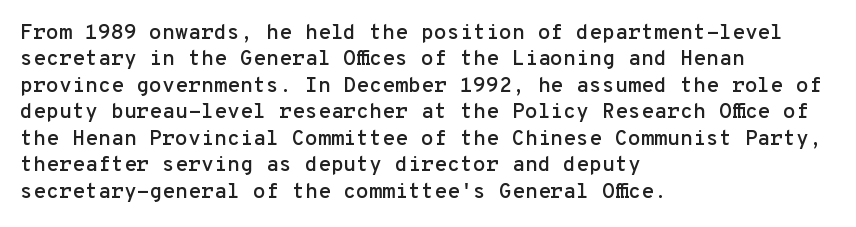
The image shows 21 px text type, upright; set left-aligned, normal line spacing (1.26x), normal letter spacing, not underlined.
